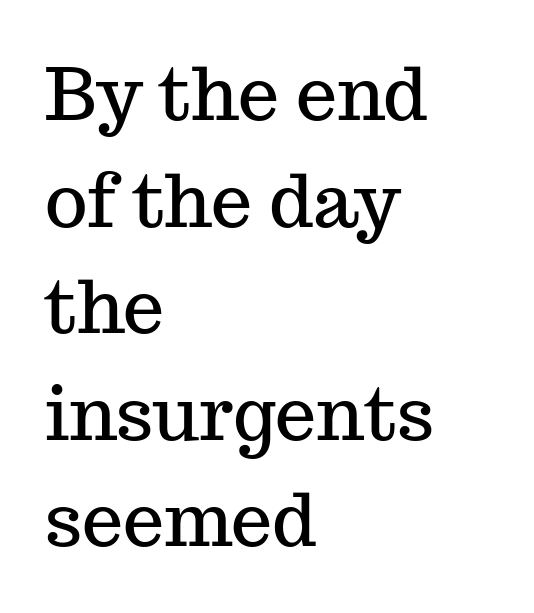
Spacing verdict: proportional, widths tailored to each character. Rule under the text: the space is simply empty. Each new line begins a customary step beneath the previous one. Observe the serifs anchoring each vertical stroke in this sample. Notice how the stems are strictly vertical — no italics here. Horizontally, the lines are justified to the leading edge only.
